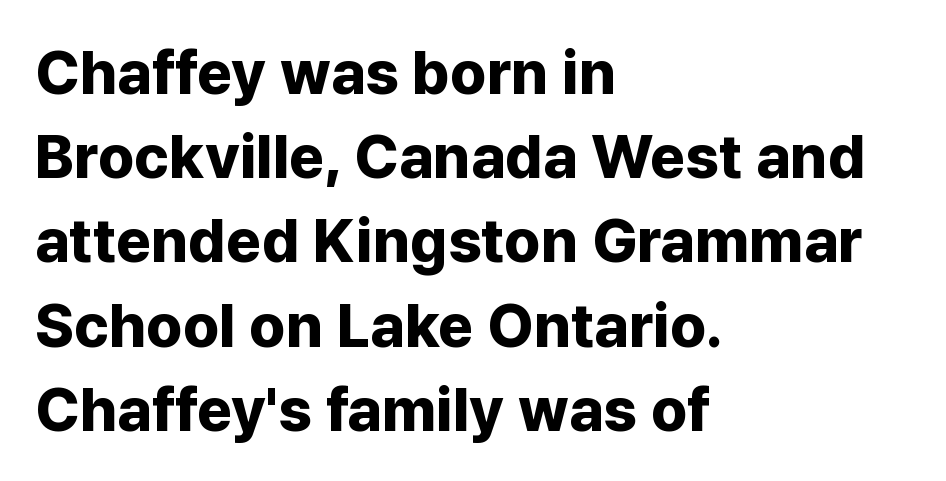
{"serif": "no", "italic": "no", "bold": "yes", "weight": "bold", "width": "normal", "stroke_contrast": "low", "x_height": "medium", "monospaced": "no", "underline": "no", "align": "left", "line_spacing": "normal", "line_spacing_ratio": 1.38, "letter_spacing": "normal", "letter_spacing_em": 0.0, "glyph_px": 61}
